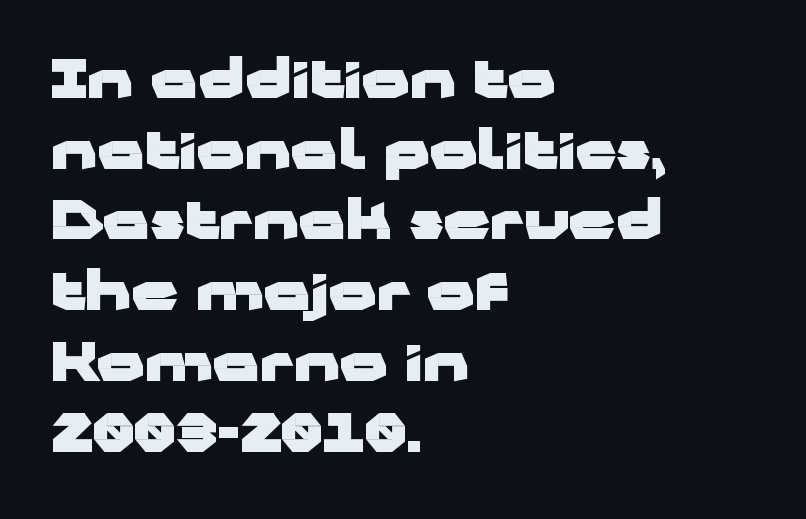
{"serif": "no", "italic": "no", "bold": "yes", "weight": "heavy", "width": "wide", "stroke_contrast": "low", "x_height": "medium", "monospaced": "no", "underline": "no", "align": "left", "line_spacing": "normal", "line_spacing_ratio": 1.36, "letter_spacing": "normal", "letter_spacing_em": 0.0, "glyph_px": 52}
